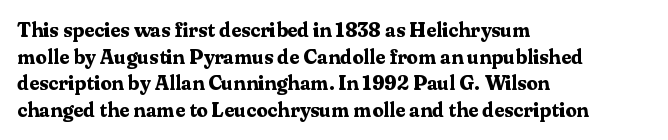
The image shows 20 px bold type, upright; set left-aligned, normal line spacing (1.33x), normal letter spacing, not underlined.
